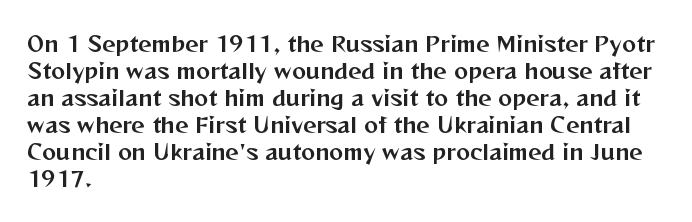
{"italic": "no", "underline": "no", "align": "left", "line_spacing": "normal", "line_spacing_ratio": 1.29, "letter_spacing": "normal", "letter_spacing_em": 0.0, "glyph_px": 21}
